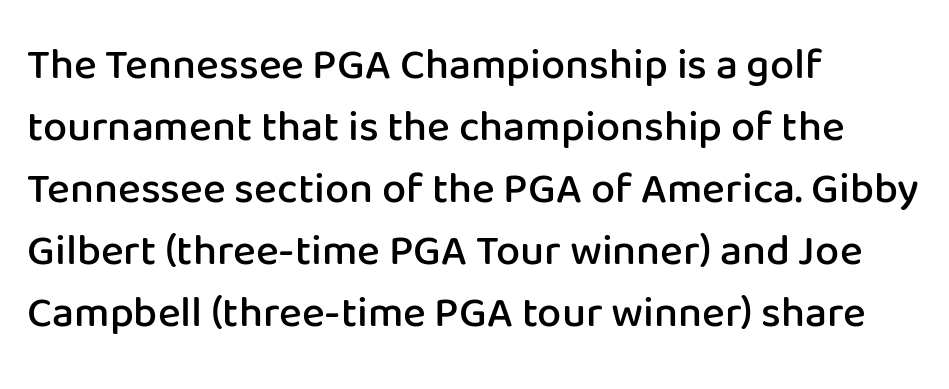
Italic: no, the glyphs are upright roman. Standard letterfit; no display-style spreading of the glyphs. Notice how descenders clear the ascenders below comfortably — that's standard leading. Layout note: lines flush left. In terms of weight, the rendering is demibold, just under bold. Grotesque or geometric, the face here clearly has no serifs.
